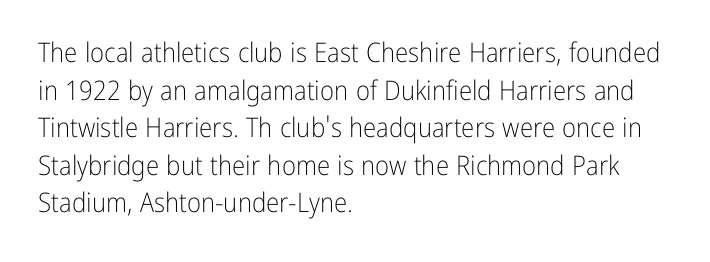
Q: Is the text bold? A: No.
Q: Is the text italic (slanted)? A: No, it is upright.
Q: Is the text underlined? A: No.
Q: How is the paragraph aligned? A: Left-aligned.
Q: Is the spacing between letters normal or unusually wide? A: Normal.
Q: Is the spacing between lines tight, normal or loose? A: Normal.
